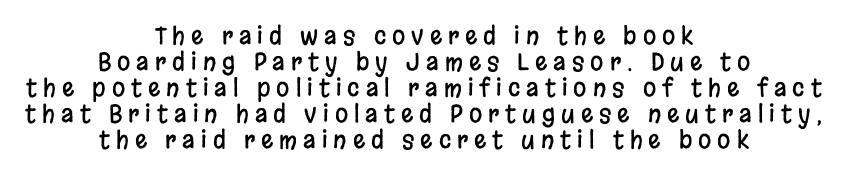
{"italic": "no", "underline": "no", "align": "center", "line_spacing": "tight", "line_spacing_ratio": 1.08, "letter_spacing": "wide", "letter_spacing_em": 0.25, "glyph_px": 24}
